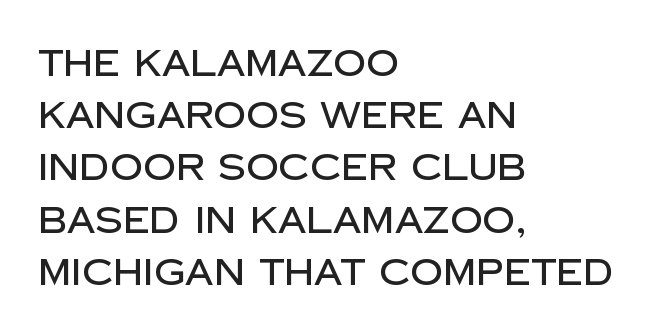
{"serif": "no", "italic": "no", "width": "normal", "stroke_contrast": "low", "x_height": "large", "monospaced": "no", "underline": "no", "align": "left", "line_spacing": "normal", "line_spacing_ratio": 1.45, "letter_spacing": "normal", "letter_spacing_em": 0.0, "glyph_px": 36}
